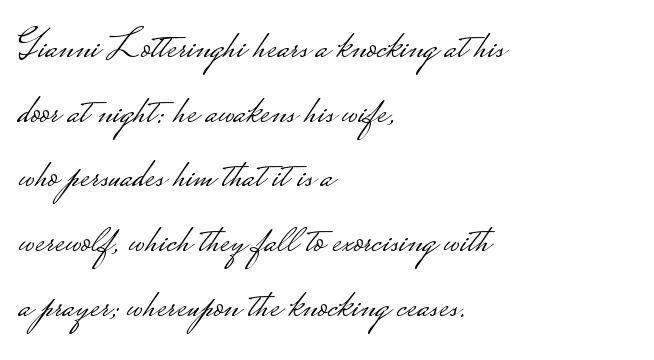
Q: Is the text bold? A: No.
Q: Is the text italic (slanted)? A: Yes.
Q: Is the typeface a serif or a sans-serif typeface? A: Sans-serif.
Q: Is the text underlined? A: No.
Q: How is the paragraph aligned? A: Left-aligned.
Q: Is the spacing between letters normal or unusually wide? A: Normal.
Q: Is the spacing between lines tight, normal or loose? A: Normal.
Q: Width (condensed, normal, or wide)? A: Wide.
Q: Stroke contrast? A: Low.
Q: Monospaced? A: No.
